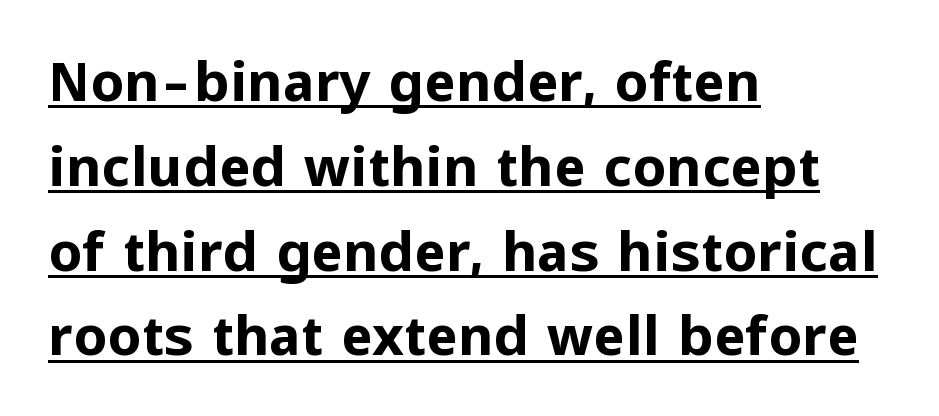
Caption: bold face, heavy strokes. Observe the absence of serifs on each vertical stroke in this sample. Evenly set lines give the paragraph a standard silhouette. Where is the straight margin? On the left.
